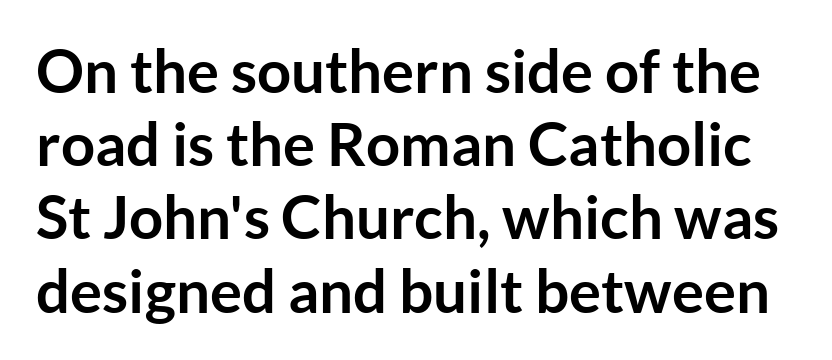
{"serif": "no", "italic": "no", "bold": "yes", "weight": "semibold", "width": "normal", "stroke_contrast": "low", "x_height": "medium", "monospaced": "no", "underline": "no", "line_spacing_ratio": 1.22, "letter_spacing": "normal", "letter_spacing_em": 0.0, "glyph_px": 60}
